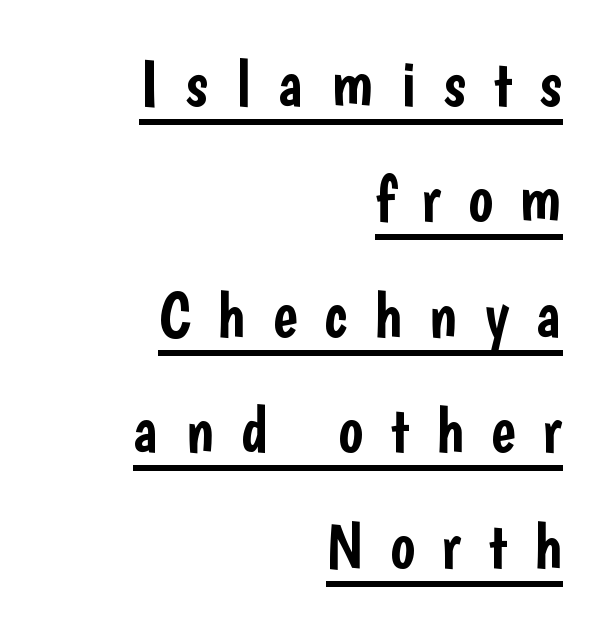
The image shows 66 px condensed sans-serif type, upright; set right-aligned, line spacing 1.75x, unusually wide letter spacing (+0.41 em), underlined; low stroke contrast and a medium x-height.
